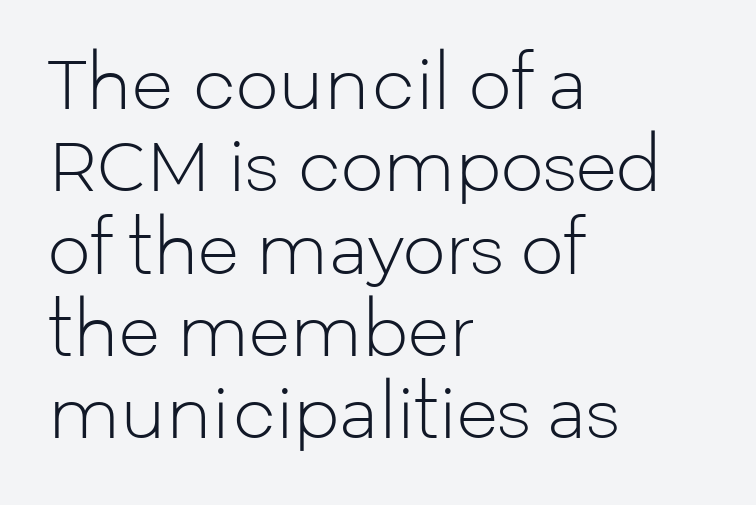
The image shows 68 px light sans-serif type, upright; set left-aligned, line spacing 1.21x, normal letter spacing, not underlined; low stroke contrast and a medium x-height.
